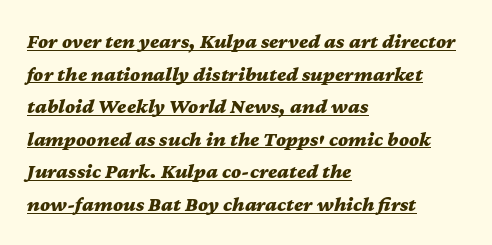
Q: Is the text bold? A: Yes.
Q: Is the text italic (slanted)? A: Yes, it leans right by about 12 degrees.
Q: Is the text underlined? A: Yes.
Q: How is the paragraph aligned? A: Left-aligned.
Q: Is the spacing between letters normal or unusually wide? A: Normal.
Q: Is the spacing between lines tight, normal or loose? A: Normal.
